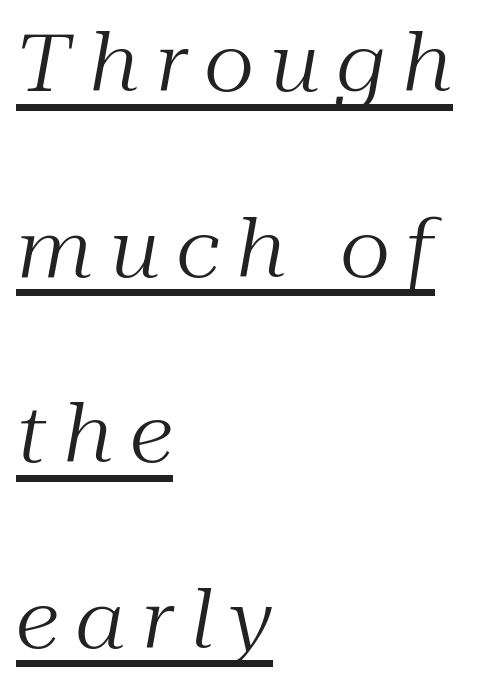
Q: Is the text bold? A: No.
Q: Is the text italic (slanted)? A: Yes, it leans right by about 10 degrees.
Q: Is the typeface a serif or a sans-serif typeface? A: Serif.
Q: Is the text underlined? A: Yes.
Q: How is the paragraph aligned? A: Left-aligned.
Q: Is the spacing between letters normal or unusually wide? A: Unusually wide.
Q: Is the spacing between lines tight, normal or loose? A: Loose.
Q: Width (condensed, normal, or wide)? A: Normal.
Q: Stroke contrast? A: Medium.
Q: x-height? A: Medium.
Q: Monospaced? A: No.
